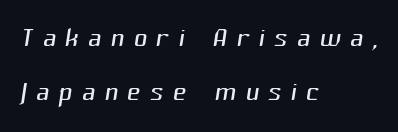
The image shows 37 px light sans-serif type; set left-aligned, normal line spacing (1.45x), unusually wide letter spacing (+0.25 em), not underlined; medium stroke contrast and a medium x-height.
